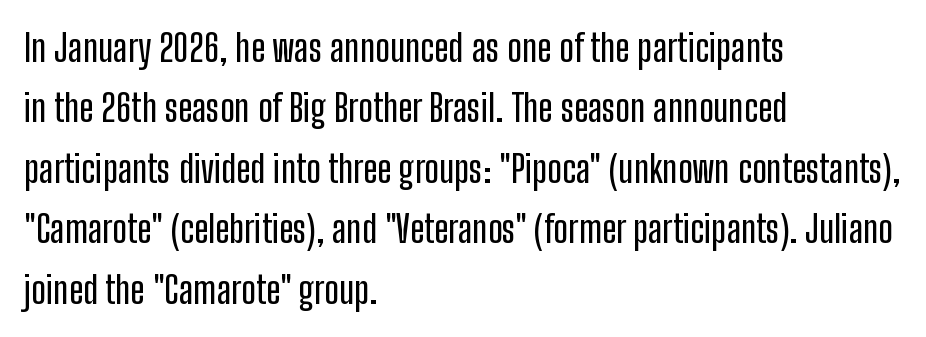
Descenders hang freely into open space. The lines are quadded left. These lines are rendered in a variable-pitch font. In terms of letterspacing, this is plain default setting. This block has exactly the height ordinary leading produces. Does the lettering tilt? It doesn't — this is upright.
